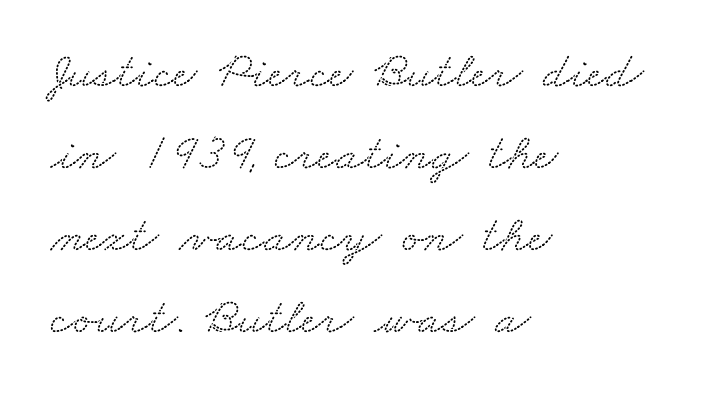
The lines sit at an ordinary, default distance from one another. Check the space under the baseline: it is left empty. Default kerning and tracking; the words read as compact shapes. The letters advance in unequal steps, a hallmark of proportional type. The rendering anchors every line to the left-hand side. The letters carry serifs — small finishing strokes at the ends of their stems.
